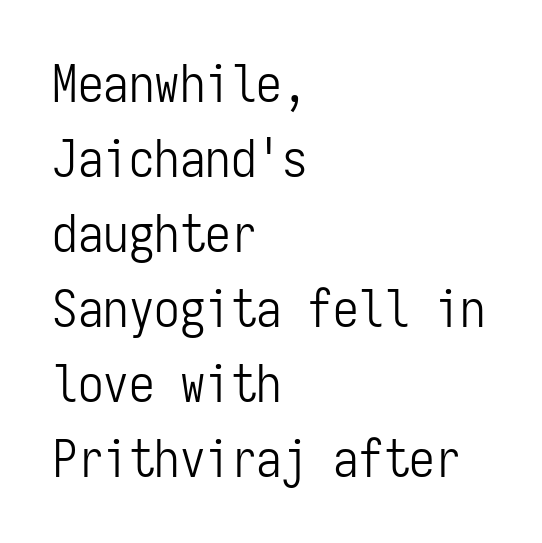
Leftover space on each line is placed entirely after the last word. Decoration check: the copy has no underline. This rendering employs a face without finishing strokes, i.e., a sans-serif. This is roman type, the default non-slanted kind. Is there much room between lines? A standard amount, neither cramped nor airy. A typesetter would call this monospace, since all characters share one set width.
